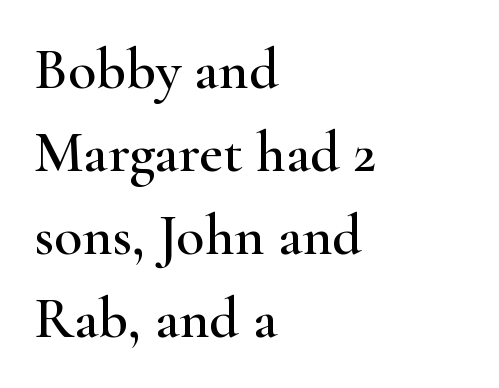
Rows of type keep a routine distance in the vertical direction. One-word summary of the alignment: left. Type style note: has serifs. Think of a printed novel: that variable character pitch is what you see here.
